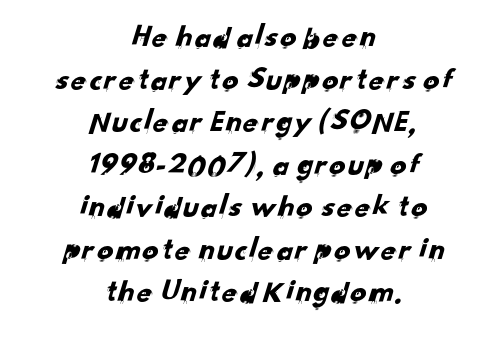
The image shows 32 px sans-serif type; set centered, normal line spacing (1.33x), normal letter spacing, not underlined; low stroke contrast and a small x-height.
